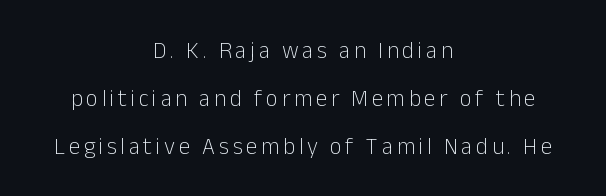
{"italic": "no", "bold": "no", "underline": "no", "align": "center", "line_spacing": "loose", "line_spacing_ratio": 2.08, "glyph_px": 23}
